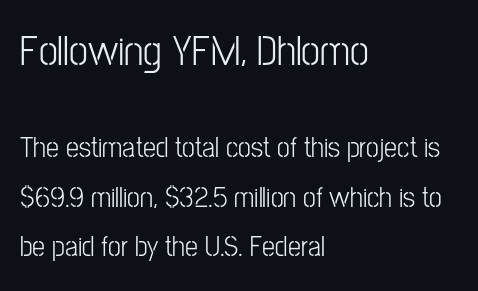
{"serif": "no", "italic": "no", "bold": "no", "weight": "light", "width": "condensed", "stroke_contrast": "low", "x_height": "medium", "monospaced": "no", "underline": "no", "align": "left", "line_spacing": "normal", "line_spacing_ratio": 1.7, "letter_spacing": "normal", "letter_spacing_em": 0.0, "larger_block": "first", "size_ratio": 1.48, "glyph_px": 43}
